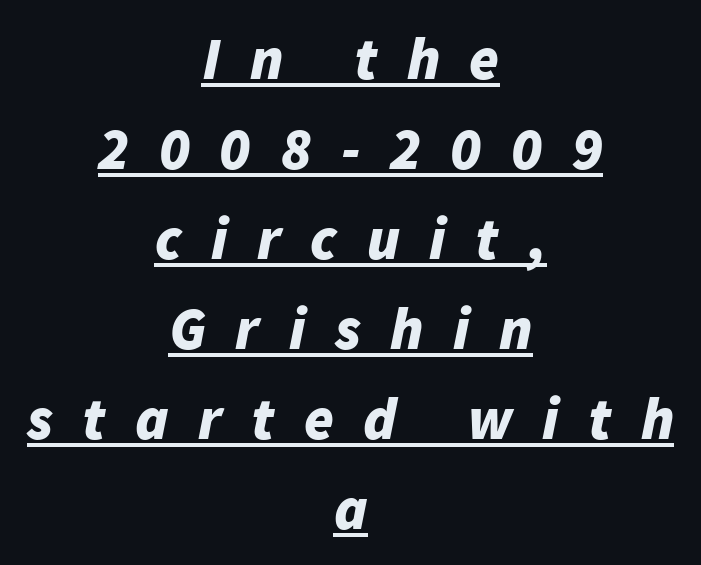
{"italic": "yes", "lean": "right", "slant_degrees": 11, "bold": "yes", "weight": "bold", "width": "normal", "stroke_contrast": "low", "x_height": "medium", "monospaced": "no", "underline": "yes", "align": "center", "line_spacing": "normal", "line_spacing_ratio": 1.5, "letter_spacing": "wide", "letter_spacing_em": 0.49, "glyph_px": 60}
